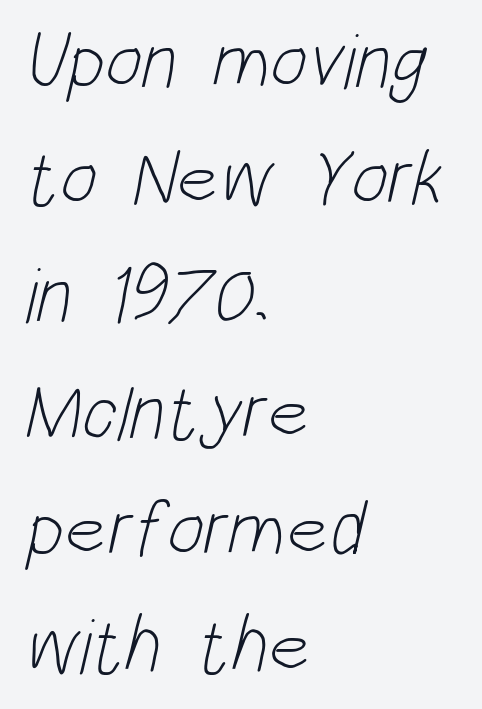
{"serif": "no", "bold": "no", "weight": "light", "width": "condensed", "stroke_contrast": "low", "x_height": "large", "monospaced": "no", "underline": "no", "align": "left", "line_spacing": "normal", "line_spacing_ratio": 1.48, "letter_spacing": "normal", "letter_spacing_em": 0.0, "glyph_px": 79}
